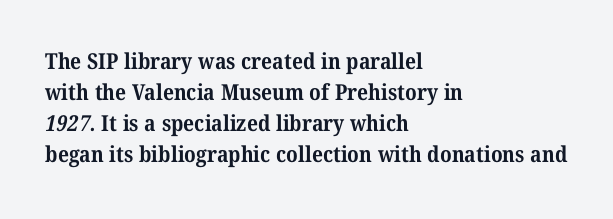
Is there much room between lines? A standard amount, neither cramped nor airy. You could call the tracking neutral — neither tight nor loose. Typesetter's note: full bold, strokes at maximum text heaviness. Glance below the letters and you will spot only blank space.
